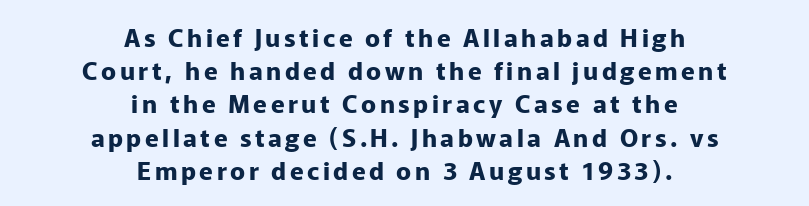
The letters stand straight up with perfectly vertical stems. Evenly set lines give the paragraph a standard silhouette. Descender tails drop into unmarked territory. Bold? Absolutely — the strokes are thick and heavy. Every row of glyphs is offset so its center matches the block's center.
